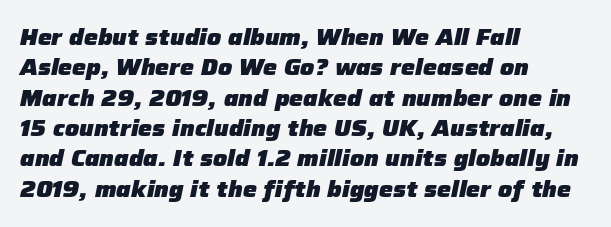
Q: Is the text bold? A: Yes.
Q: Is the text italic (slanted)? A: Yes, it leans right by about 12 degrees.
Q: Is the text underlined? A: No.
Q: How is the paragraph aligned? A: Left-aligned.
Q: Is the spacing between letters normal or unusually wide? A: Normal.
Q: Is the spacing between lines tight, normal or loose? A: Normal.
